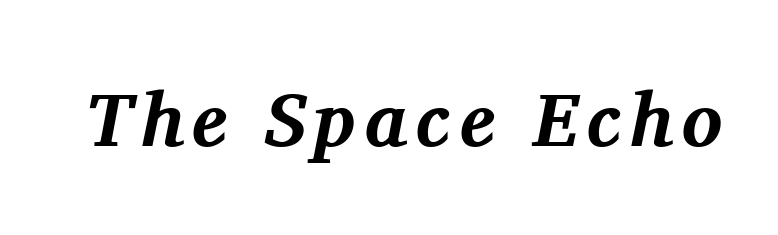
Q: Is the text bold? A: Yes.
Q: Is the text italic (slanted)? A: Yes, it leans right by about 11 degrees.
Q: Is the typeface a serif or a sans-serif typeface? A: Serif.
Q: Is the text underlined? A: No.
Q: Width (condensed, normal, or wide)? A: Normal.
Q: Stroke contrast? A: Medium.
Q: x-height? A: Medium.
Q: Monospaced? A: No.
